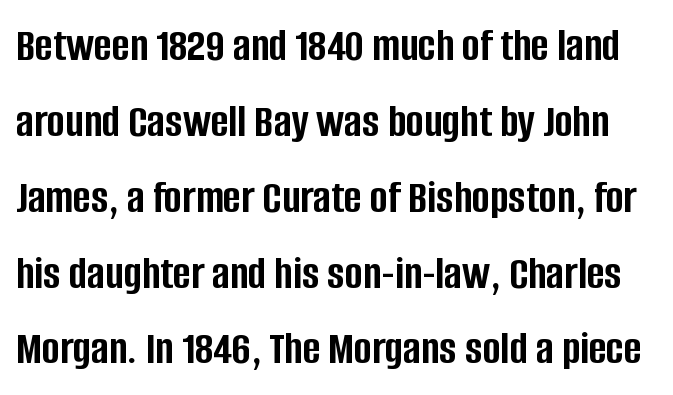
{"serif": "no", "italic": "no", "bold": "yes", "weight": "semibold", "width": "condensed", "stroke_contrast": "low", "x_height": "large", "monospaced": "no", "underline": "no", "line_spacing": "normal", "line_spacing_ratio": 1.58, "letter_spacing": "normal", "letter_spacing_em": 0.0, "glyph_px": 48}
